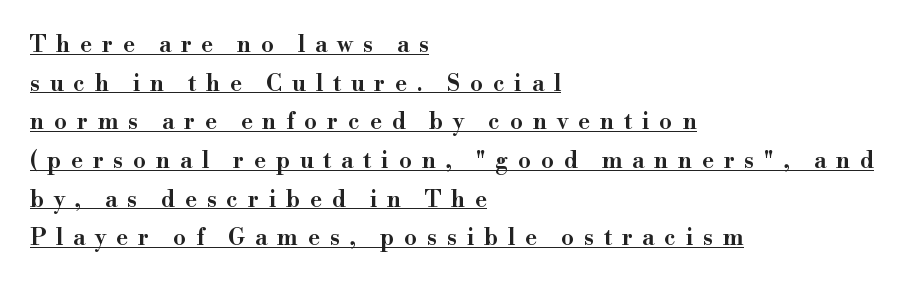
Q: Is the text bold? A: Semi-bold.
Q: Is the text italic (slanted)? A: No, it is upright.
Q: Is the text underlined? A: Yes.
Q: How is the paragraph aligned? A: Left-aligned.
Q: Is the spacing between letters normal or unusually wide? A: Unusually wide.
Q: Is the spacing between lines tight, normal or loose? A: Normal.
